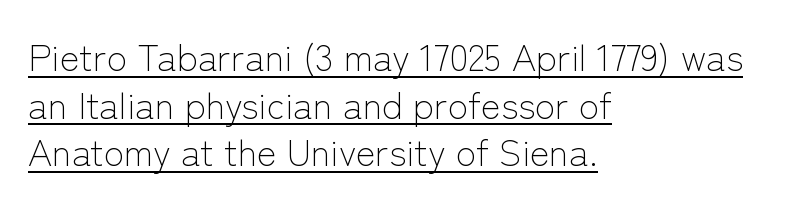
The image shows 37 px light sans-serif type, upright; set left-aligned, normal line spacing (1.29x), normal letter spacing, underlined; low stroke contrast and a medium x-height.
